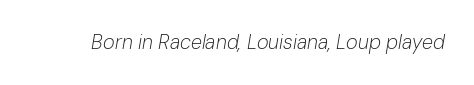
Looking at the ascenders, they clearly lean. The gaps between neighbouring characters are ordinary and unremarkable. Any mark beneath the type? The region is blank. This reads as an unemphasized weight, regular at the heaviest.
